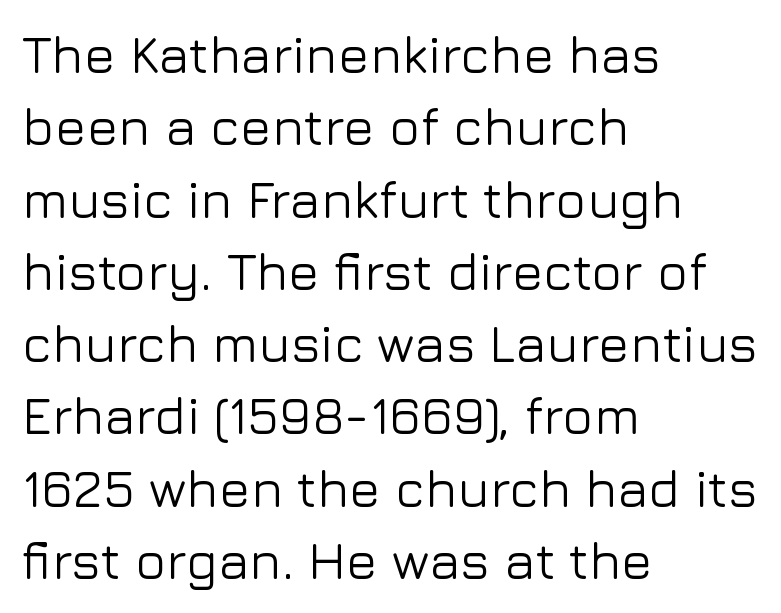
Ascenders rise straight up at ninety degrees. Vertical spacing — default. How are the letters spaced? Ordinarily, with no added tracking. Observe the absence of serifs on each vertical stroke in this sample. Any mark beneath the type? The region is blank.
